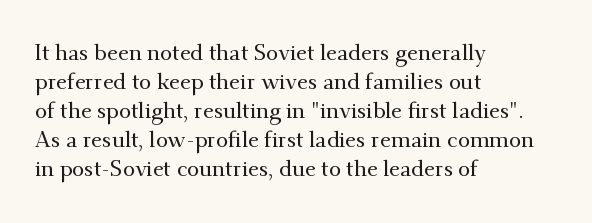
It's the straight-up-and-down kind of type. The horizontal fit of the characters is conventional and even. These lines are set flush left with a ragged right edge. Glance below the letters and you will spot only blank space.
